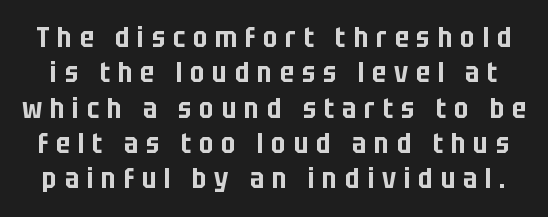
The image shows 28 px condensed sans-serif type, upright; set normal line spacing (1.26x), unusually wide letter spacing (+0.28 em), not underlined; low stroke contrast and a large x-height.
